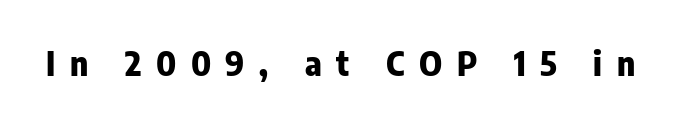
The image shows 34 px heavy, condensed sans-serif type, upright; set unusually wide letter spacing (+0.43 em), not underlined; low stroke contrast and a medium x-height.
